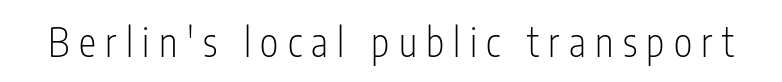
The letters look calm and open, with moderate or lighter stems. Decoration check: the copy has no underline. These lines are composed in type without serifs. Think of a printed novel: that variable character pitch is what you see here.
